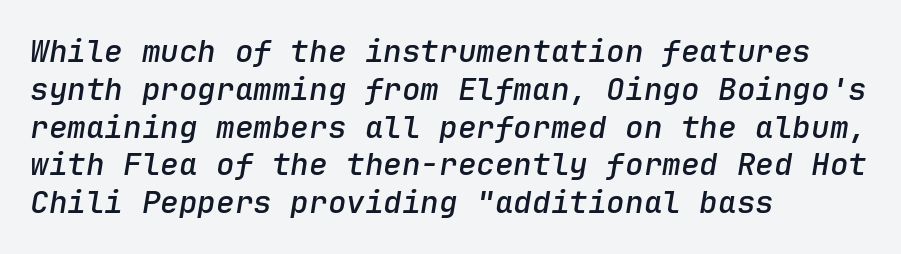
{"italic": "yes", "lean": "right", "slant_degrees": 9, "bold": "semi", "weight": "semibold", "width": "normal", "stroke_contrast": "low", "x_height": "medium", "monospaced": "yes", "underline": "no", "align": "left", "line_spacing_ratio": 1.22, "letter_spacing": "normal", "letter_spacing_em": 0.0, "glyph_px": 31}
